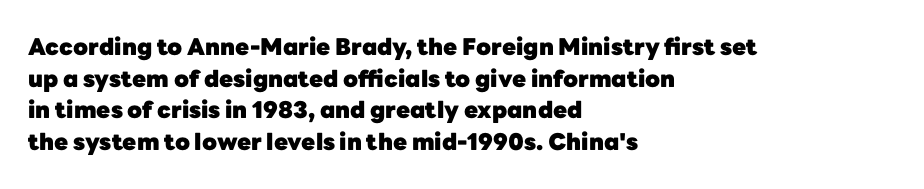
One glance says typical: line gaps are just what's usual. The letters stand upright; this is a roman face. These lines stack with their left ends in a neat column. Bold? Absolutely — the strokes are thick and heavy.
